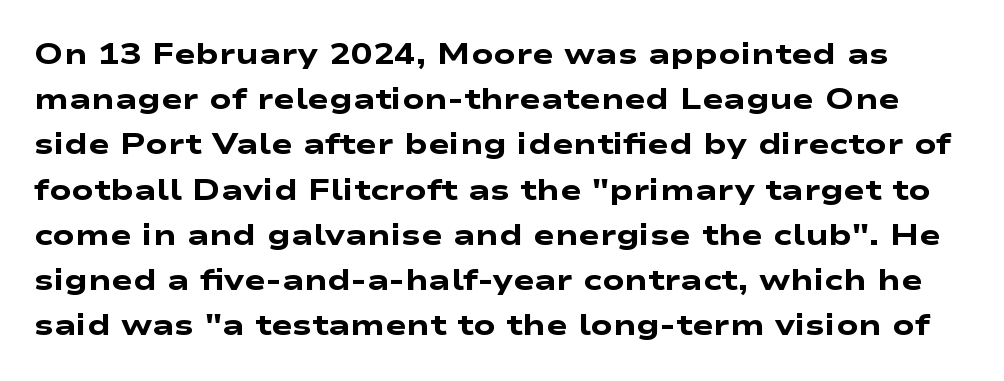
Bare-footed words on every line. Compared with typical paragraphs, the rows here are spaced about the same. Nothing unusual about the tracking: characters are spaced as the font intends. Nothing sits at the stroke ends, so this counts as sans-serif.
